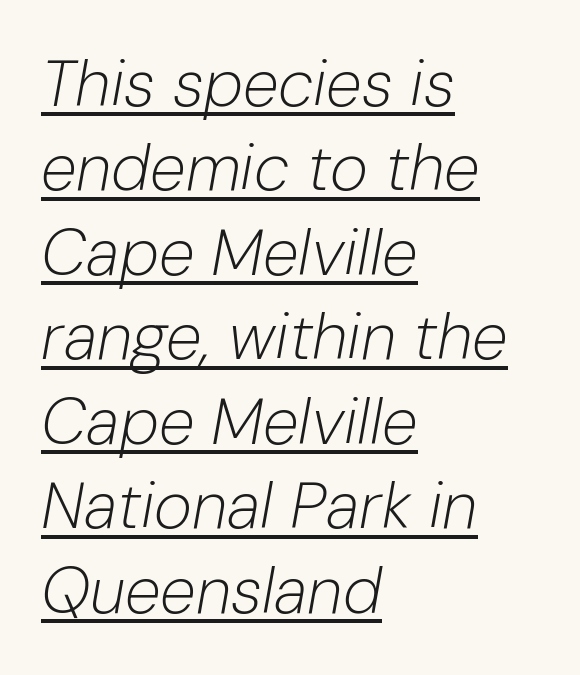
The image shows 65 px light type, italic (leaning right); set left-aligned, normal line spacing (1.3x), normal letter spacing, underlined; low stroke contrast and a medium x-height.
